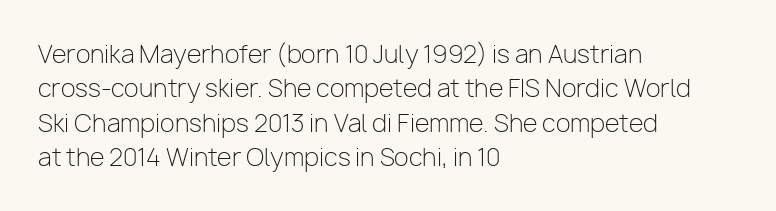
{"italic": "no", "bold": "no", "underline": "no", "align": "left", "line_spacing": "normal", "line_spacing_ratio": 1.43, "letter_spacing": "normal", "letter_spacing_em": 0.0, "glyph_px": 24}
